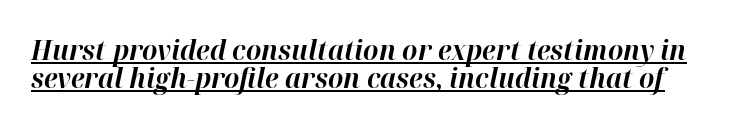
Q: Is the text bold? A: Yes.
Q: Is the text italic (slanted)? A: Yes, it leans right by about 12 degrees.
Q: Is the text underlined? A: Yes.
Q: Is the spacing between letters normal or unusually wide? A: Normal.
Q: Is the spacing between lines tight, normal or loose? A: Tight.
